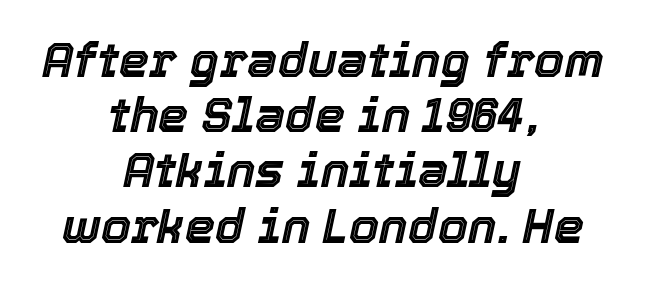
{"italic": "yes", "lean": "right", "slant_degrees": 12, "width": "normal", "x_height": "medium", "monospaced": "no", "underline": "no", "align": "center", "line_spacing": "tight", "line_spacing_ratio": 1.15, "letter_spacing": "normal", "letter_spacing_em": 0.0, "glyph_px": 48}
